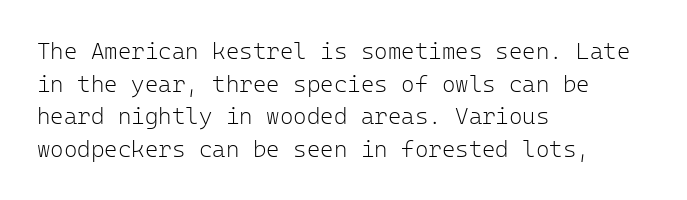
Q: Is the text bold? A: No.
Q: Is the text italic (slanted)? A: No, it is upright.
Q: Is the text underlined? A: No.
Q: How is the paragraph aligned? A: Left-aligned.
Q: Is the spacing between letters normal or unusually wide? A: Normal.
Q: Is the spacing between lines tight, normal or loose? A: Normal.
